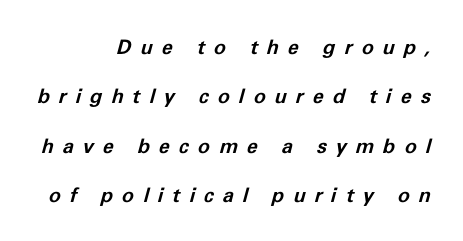
The letters are spread apart with noticeably loose tracking. The rendering applies a slant to the glyphs. The rag falls on the left side of this text block. Leading is clearly above the norm, producing a sparse column. The baseline area is clear.
